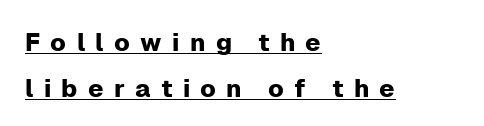
{"italic": "no", "underline": "yes", "align": "left", "line_spacing_ratio": 1.84, "letter_spacing": "wide", "letter_spacing_em": 0.41, "glyph_px": 25}
